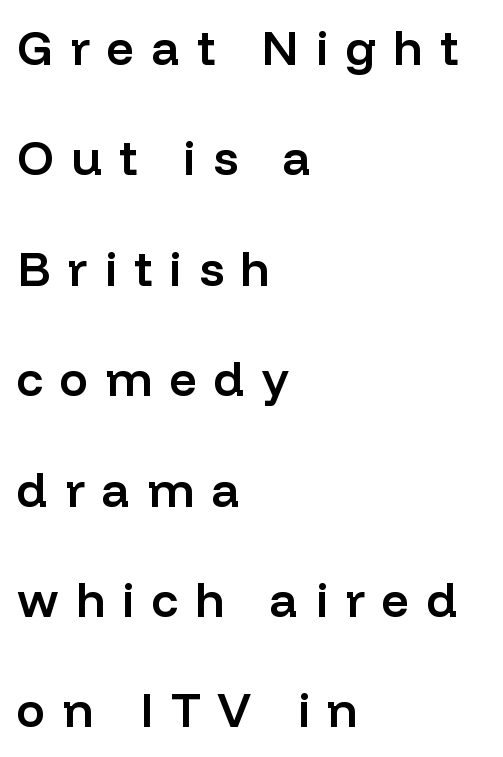
The image shows 48 px semibold sans-serif type, upright; set left-aligned, loose line spacing (2.3x), unusually wide letter spacing (+0.36 em), not underlined; low stroke contrast and a medium x-height.
